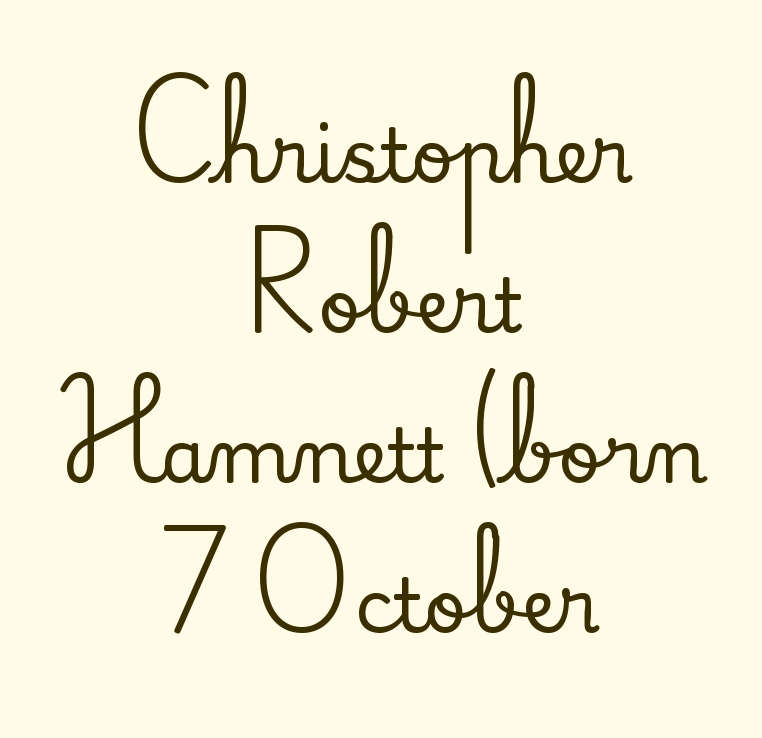
The image shows 75 px serif type, upright; set centered, loose line spacing (2.0x), normal letter spacing, not underlined; medium stroke contrast and a small x-height.
